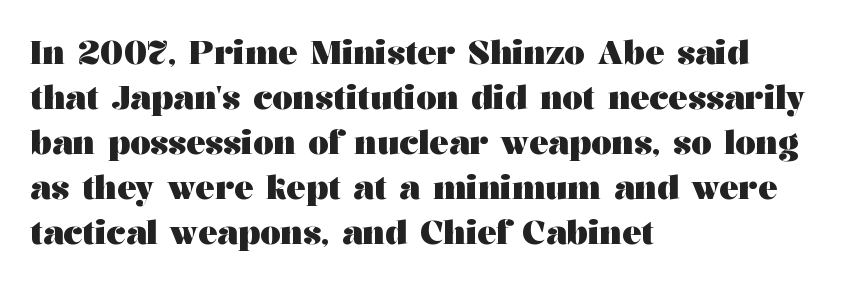
Nobody drew a line under any word here. These lines carry a lot of weight — the face is fully bold. These lines are rendered in a variable-pitch font. Typographically, this falls in the serif category. Italic? Not at all — the glyphs are vertical. Notice how descenders clear the ascenders below comfortably — that's standard leading.
